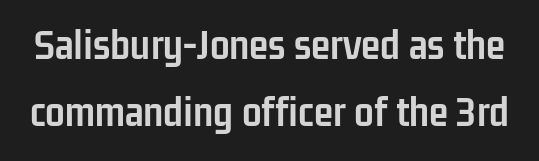
The image shows 44 px semibold, condensed sans-serif type, upright; set normal line spacing (1.53x), normal letter spacing, not underlined; low stroke contrast and a medium x-height.
